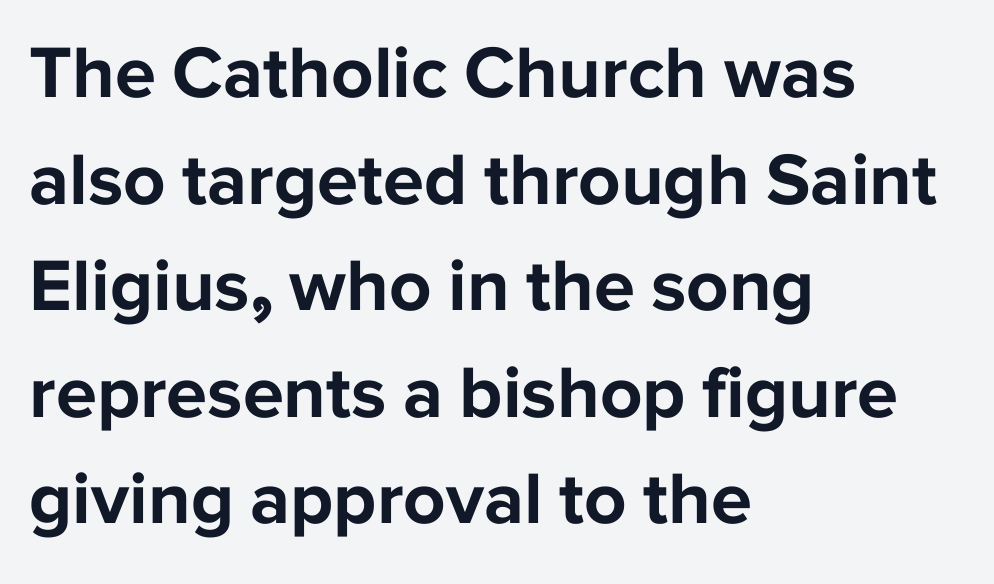
The image shows 74 px bold sans-serif type, upright; set left-aligned, normal line spacing (1.44x), normal letter spacing, not underlined; low stroke contrast and a medium x-height.
